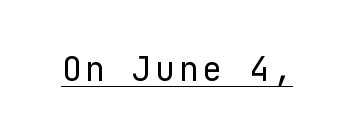
The letters carry no serifs — their stems end cleanly without finishing strokes. The lettering is marked with a stroke running underneath it. Ink coverage per letter is moderate at most. This is the regular roman posture of the typeface.
